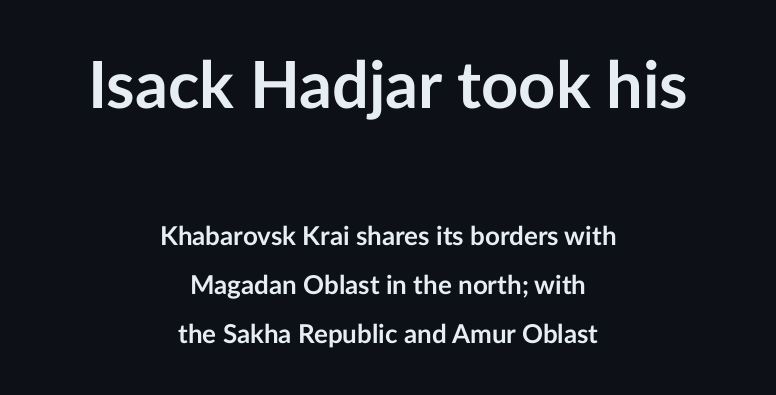
{"serif": "no", "italic": "no", "bold": "yes", "weight": "semibold", "width": "normal", "stroke_contrast": "low", "x_height": "medium", "monospaced": "no", "underline": "no", "align": "center", "line_spacing_ratio": 1.88, "letter_spacing": "normal", "letter_spacing_em": 0.0, "larger_block": "first", "size_ratio": 2.5, "glyph_px": 65}
